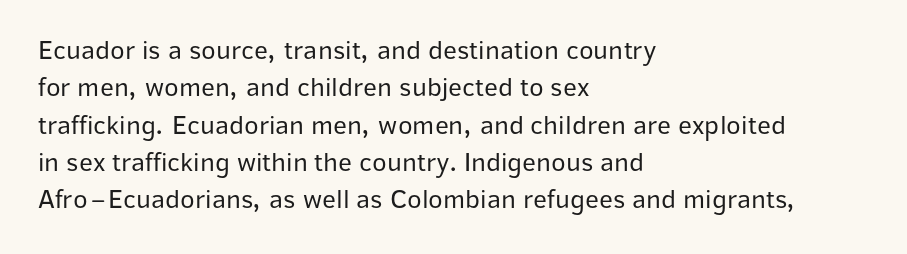
{"italic": "no", "bold": "no", "underline": "no", "align": "left", "line_spacing": "normal", "line_spacing_ratio": 1.38, "letter_spacing": "normal", "letter_spacing_em": 0.0, "glyph_px": 27}
